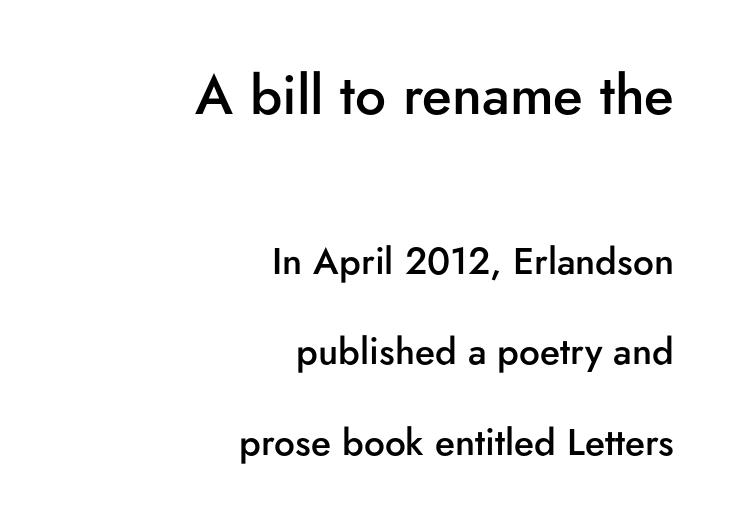
Q: Is the text bold? A: Semi-bold.
Q: Is the text italic (slanted)? A: No, it is upright.
Q: Is the typeface a serif or a sans-serif typeface? A: Sans-serif.
Q: Is the text underlined? A: No.
Q: How is the paragraph aligned? A: Right-aligned.
Q: Is the spacing between letters normal or unusually wide? A: Normal.
Q: Is the spacing between lines tight, normal or loose? A: Loose.
Q: Which block of text is set in a larger size, the first (top) or the second (bottom)? A: The first (top) one.
Q: Width (condensed, normal, or wide)? A: Normal.
Q: Stroke contrast? A: Low.
Q: x-height? A: Small.
Q: Monospaced? A: No.
